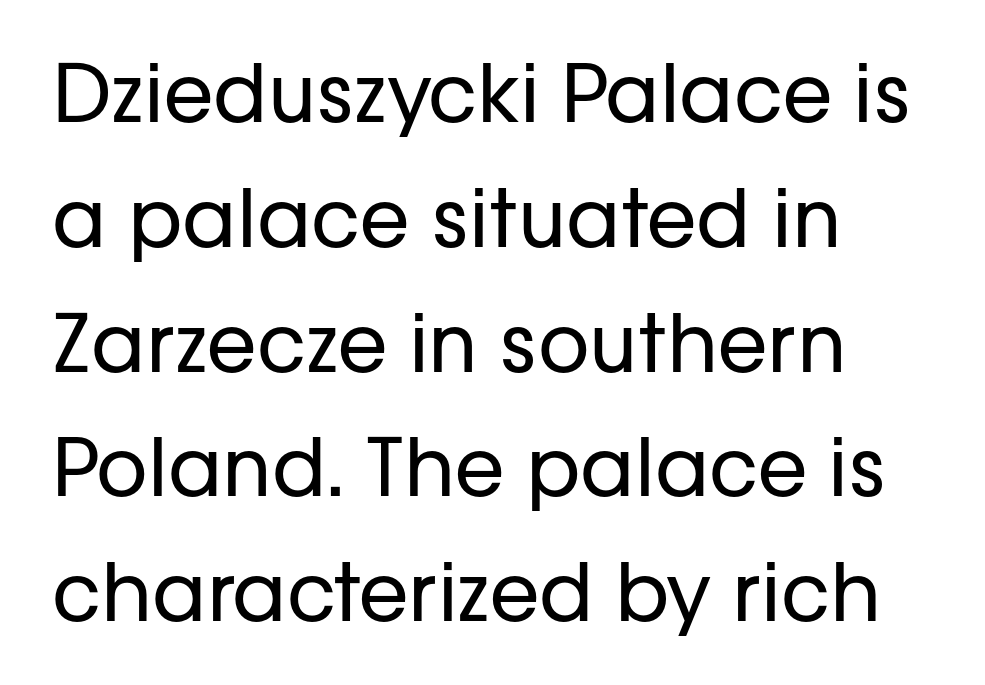
The image shows 80 px regular-weight sans-serif type, upright; set left-aligned, normal line spacing (1.56x), normal letter spacing, not underlined; low stroke contrast and a medium x-height.
